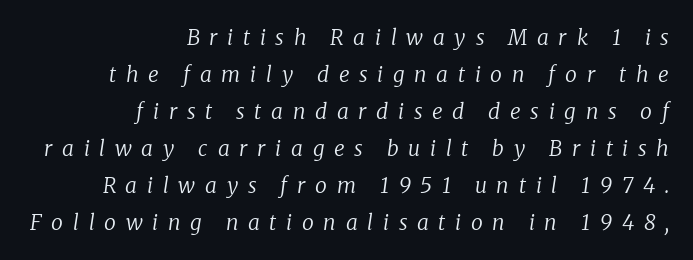
Q: Is the text bold? A: No.
Q: Is the text italic (slanted)? A: Yes, it leans right by about 8 degrees.
Q: Is the text underlined? A: No.
Q: How is the paragraph aligned? A: Right-aligned.
Q: Is the spacing between letters normal or unusually wide? A: Unusually wide.
